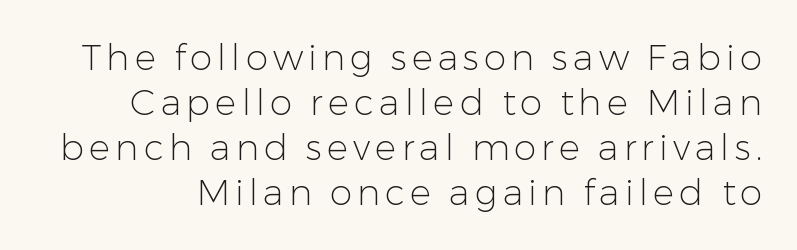
Do the characters align in a grid? No, the font is proportional. Rendered with straight, roman letterforms. The foot of each line stays bare and open. Weight: in the light-to-regular range. No feet cap the strokes, marking this as sans-serif type.
